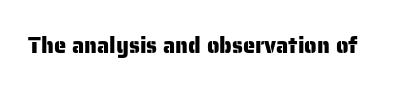
Q: Is the text italic (slanted)? A: No, it is upright.
Q: Is the text underlined? A: No.
Q: Is the spacing between letters normal or unusually wide? A: Normal.
